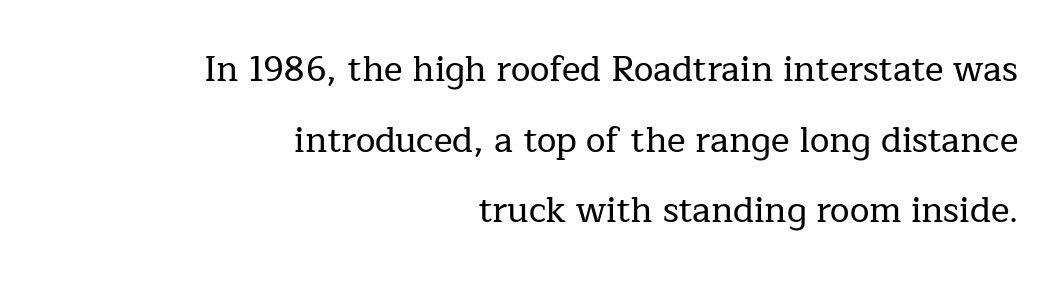
{"serif": "yes", "italic": "no", "width": "normal", "stroke_contrast": "low", "x_height": "medium", "monospaced": "no", "underline": "no", "align": "right", "line_spacing": "loose", "line_spacing_ratio": 2.02, "letter_spacing": "normal", "letter_spacing_em": 0.0, "glyph_px": 35}
